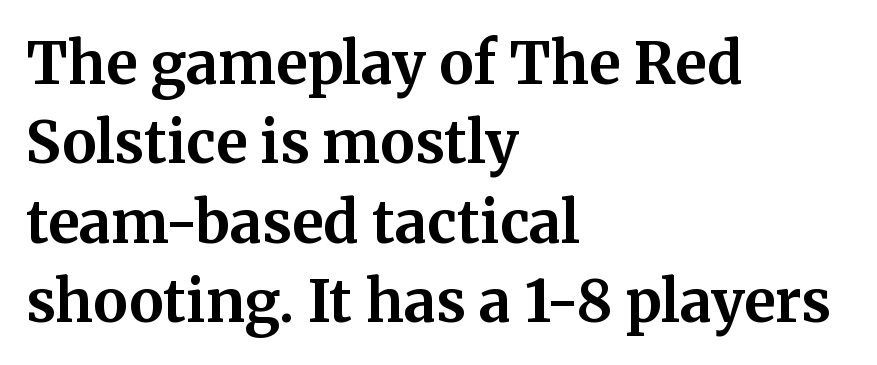
Q: Is the text bold? A: Yes.
Q: Is the text italic (slanted)? A: No, it is upright.
Q: Is the typeface a serif or a sans-serif typeface? A: Serif.
Q: Is the text underlined? A: No.
Q: How is the paragraph aligned? A: Left-aligned.
Q: Is the spacing between letters normal or unusually wide? A: Normal.
Q: Is the spacing between lines tight, normal or loose? A: Normal.
Q: Width (condensed, normal, or wide)? A: Normal.
Q: Stroke contrast? A: Medium.
Q: x-height? A: Medium.
Q: Monospaced? A: No.
